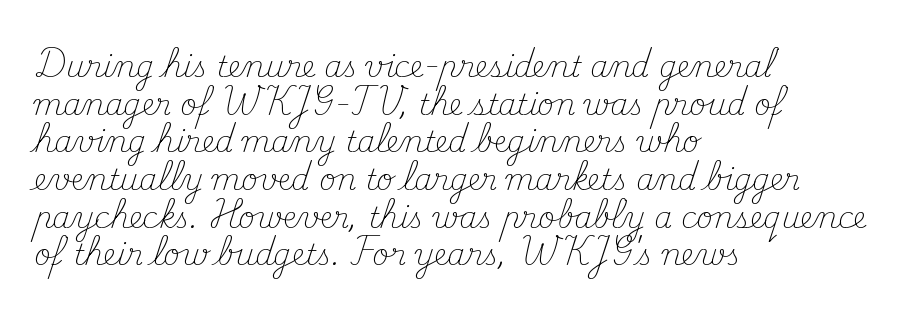
Q: Is the text bold? A: No.
Q: Is the text italic (slanted)? A: Yes.
Q: Is the typeface a serif or a sans-serif typeface? A: Serif.
Q: Is the text underlined? A: No.
Q: How is the paragraph aligned? A: Left-aligned.
Q: Is the spacing between letters normal or unusually wide? A: Normal.
Q: Is the spacing between lines tight, normal or loose? A: Normal.
Q: Width (condensed, normal, or wide)? A: Normal.
Q: Stroke contrast? A: Medium.
Q: x-height? A: Small.
Q: Monospaced? A: No.
